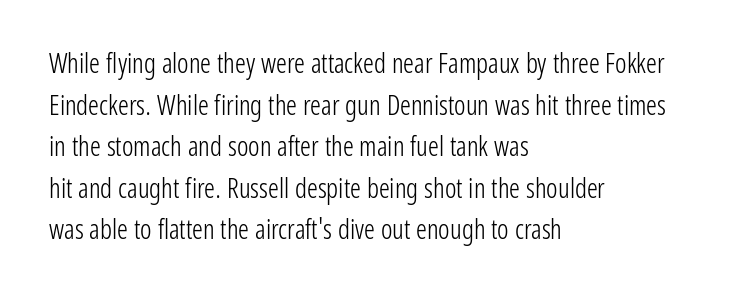
The image shows 27 px text type, upright; set left-aligned, normal line spacing (1.54x), normal letter spacing, not underlined.
